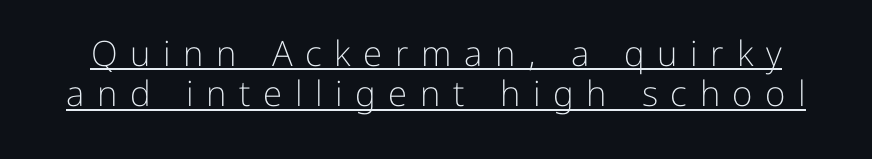
{"serif": "no", "italic": "no", "bold": "no", "weight": "light", "width": "normal", "stroke_contrast": "low", "x_height": "medium", "monospaced": "no", "underline": "yes", "line_spacing": "tight", "line_spacing_ratio": 1.15, "letter_spacing": "wide", "letter_spacing_em": 0.36, "glyph_px": 35}
